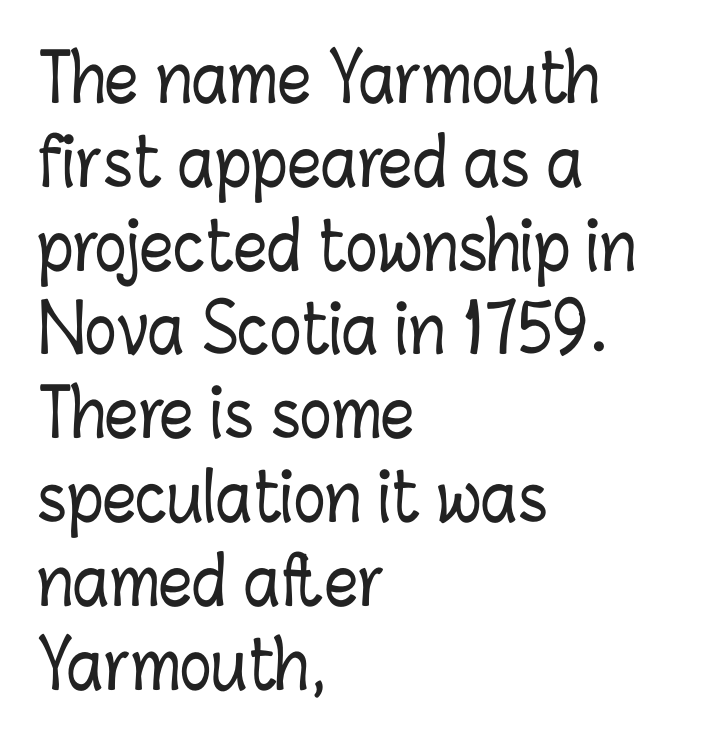
{"italic": "no", "width": "condensed", "stroke_contrast": "low", "x_height": "medium", "monospaced": "no", "underline": "no", "align": "left", "line_spacing": "normal", "line_spacing_ratio": 1.27, "letter_spacing": "normal", "letter_spacing_em": 0.0, "glyph_px": 66}
